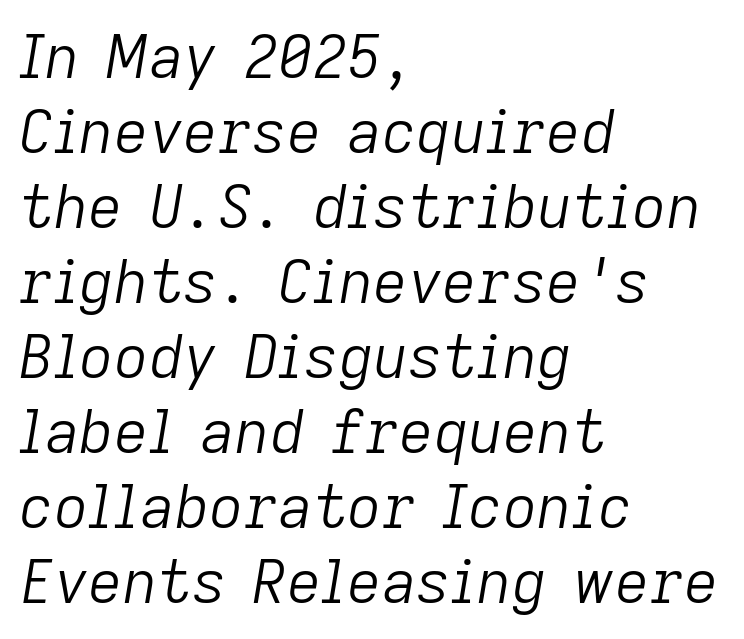
Q: Is the text bold? A: No.
Q: Is the text italic (slanted)? A: Yes, it leans right by about 9 degrees.
Q: Is the text underlined? A: No.
Q: How is the paragraph aligned? A: Left-aligned.
Q: Is the spacing between letters normal or unusually wide? A: Normal.
Q: Is the spacing between lines tight, normal or loose? A: Normal.
Q: Width (condensed, normal, or wide)? A: Normal.
Q: Stroke contrast? A: Low.
Q: x-height? A: Medium.
Q: Monospaced? A: No.
